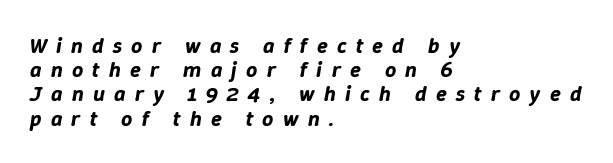
Q: Is the text italic (slanted)? A: Yes, it leans right by about 9 degrees.
Q: Is the text underlined? A: No.
Q: How is the paragraph aligned? A: Left-aligned.
Q: Is the spacing between letters normal or unusually wide? A: Unusually wide.
Q: Is the spacing between lines tight, normal or loose? A: Tight.
